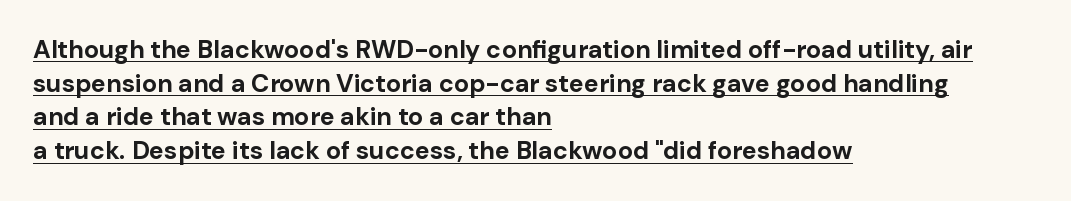
Observe the ordinary spacing: letters are neighbours, not strangers. The words here are underlined. This is the regular roman posture of the typeface. This sample keeps an unexceptional amount of space between lines. The typesetter chose a ragged-right arrangement here.
